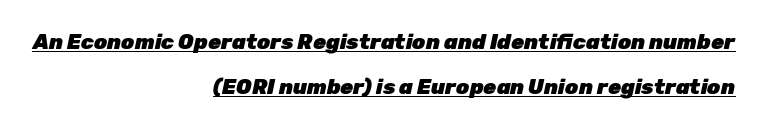
{"italic": "yes", "lean": "right", "slant_degrees": 12, "bold": "yes", "underline": "yes", "align": "right", "line_spacing": "loose", "line_spacing_ratio": 2.14, "letter_spacing": "normal", "letter_spacing_em": 0.0, "glyph_px": 21}
